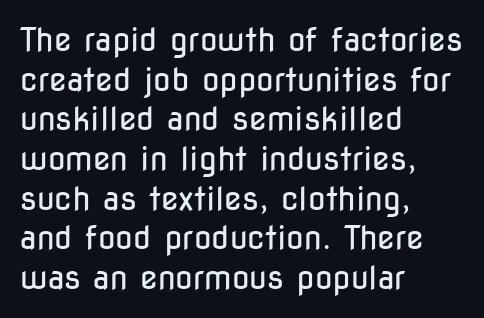
Here the glyphs are tracked normally, forming tight word shapes. Designer's note — italics off, roman on. Do the characters align in a grid? No, the font is proportional. Are there feet on the stems? There aren't — it's a sans.
